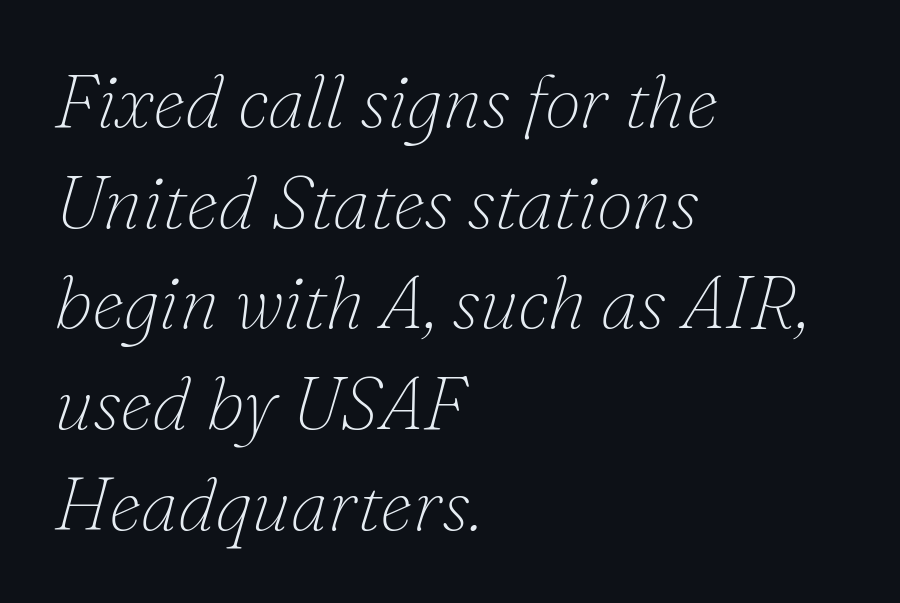
{"serif": "yes", "italic": "yes", "lean": "right", "slant_degrees": 16, "bold": "no", "weight": "thin", "width": "normal", "stroke_contrast": "low", "x_height": "small", "monospaced": "no", "underline": "no", "align": "left", "line_spacing": "normal", "line_spacing_ratio": 1.36, "letter_spacing": "normal", "letter_spacing_em": 0.0, "glyph_px": 74}
